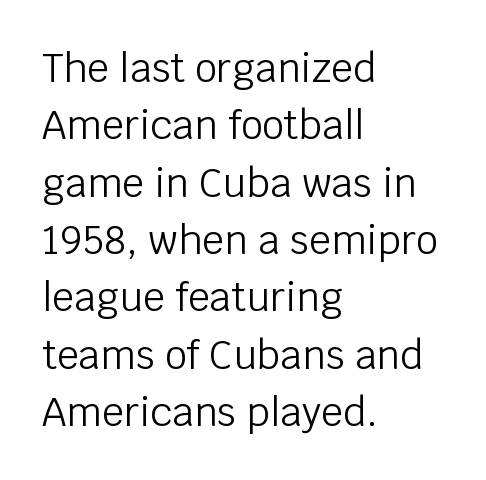
Stems here are at most as thick as an everyday book face. The axis of the letterforms is exactly vertical. Alignment: flush left. The rendering keeps characters at their native spacing. Do the characters align in a grid? No, the font is proportional. Look at the bottom of the vertical strokes: they stop flat, with no serifs.
